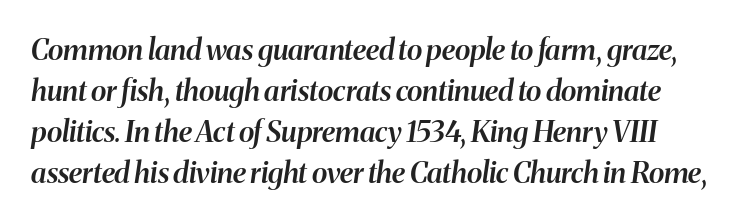
Q: Is the text bold? A: Semi-bold.
Q: Is the text italic (slanted)? A: Yes, it leans right by about 8 degrees.
Q: Is the text underlined? A: No.
Q: Is the spacing between letters normal or unusually wide? A: Normal.
Q: Is the spacing between lines tight, normal or loose? A: Normal.
Q: Width (condensed, normal, or wide)? A: Normal.
Q: Stroke contrast? A: Medium.
Q: x-height? A: Medium.
Q: Monospaced? A: No.
